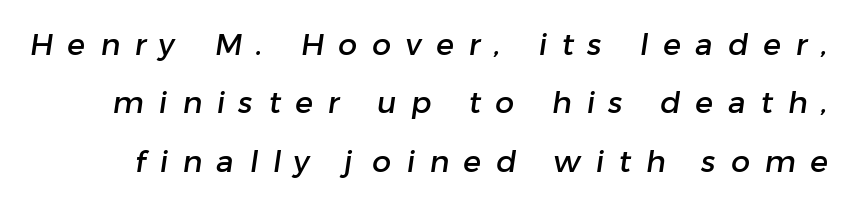
The image shows 30 px sans-serif type; set loose line spacing (1.95x), unusually wide letter spacing (+0.49 em), not underlined; low stroke contrast and a medium x-height.
